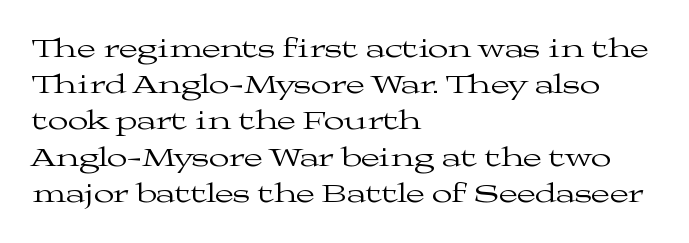
Q: Is the text bold? A: No.
Q: Is the text italic (slanted)? A: No, it is upright.
Q: Is the text underlined? A: No.
Q: How is the paragraph aligned? A: Left-aligned.
Q: Is the spacing between letters normal or unusually wide? A: Normal.
Q: Is the spacing between lines tight, normal or loose? A: Normal.
